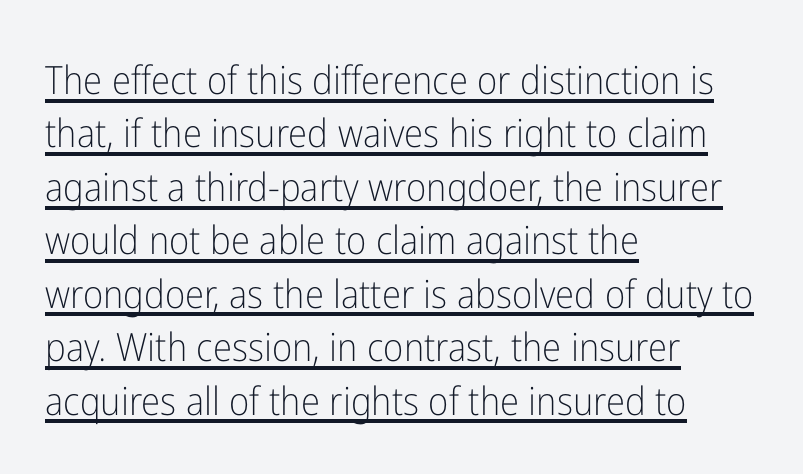
Q: Is the text bold? A: No.
Q: Is the text italic (slanted)? A: No, it is upright.
Q: Is the typeface a serif or a sans-serif typeface? A: Sans-serif.
Q: Is the text underlined? A: Yes.
Q: How is the paragraph aligned? A: Left-aligned.
Q: Is the spacing between letters normal or unusually wide? A: Normal.
Q: Is the spacing between lines tight, normal or loose? A: Normal.
Q: Width (condensed, normal, or wide)? A: Condensed.
Q: Stroke contrast? A: Low.
Q: x-height? A: Medium.
Q: Monospaced? A: No.
